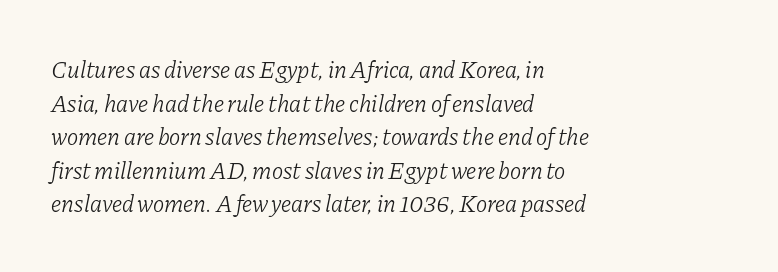
The image shows 24 px text type, italic (leaning right); set left-aligned, normal line spacing (1.4x), normal letter spacing, not underlined.
